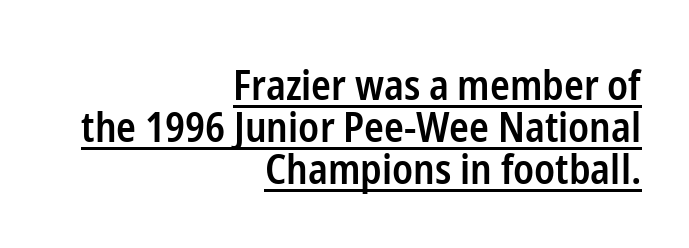
{"serif": "no", "italic": "no", "bold": "semi", "weight": "semibold", "width": "condensed", "stroke_contrast": "low", "x_height": "medium", "monospaced": "no", "underline": "yes", "align": "right", "line_spacing": "tight", "line_spacing_ratio": 1.03, "letter_spacing": "normal", "letter_spacing_em": 0.0, "glyph_px": 41}
